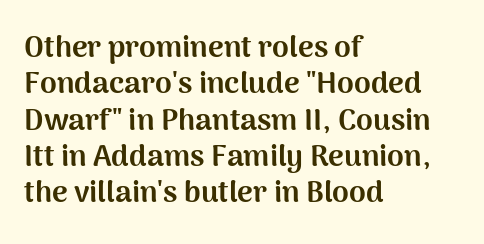
The image shows 30 px bold sans-serif type, upright; set left-aligned, line spacing 1.21x, normal letter spacing, not underlined; medium stroke contrast and a medium x-height.
